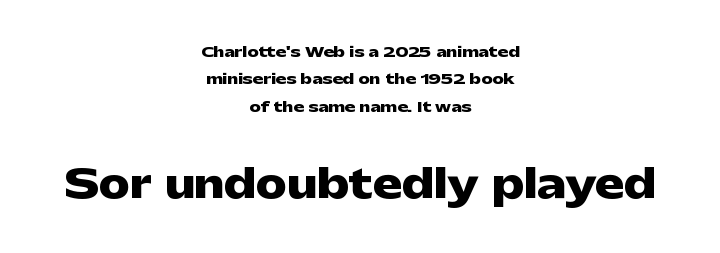
Q: Is the text bold? A: Yes.
Q: Is the text italic (slanted)? A: No, it is upright.
Q: Is the typeface a serif or a sans-serif typeface? A: Sans-serif.
Q: Is the text underlined? A: No.
Q: How is the paragraph aligned? A: Centered.
Q: Is the spacing between letters normal or unusually wide? A: Normal.
Q: Is the spacing between lines tight, normal or loose? A: Loose.
Q: Which block of text is set in a larger size, the first (top) or the second (bottom)? A: The second (bottom) one.
Q: Width (condensed, normal, or wide)? A: Wide.
Q: Stroke contrast? A: Low.
Q: x-height? A: Medium.
Q: Monospaced? A: No.
